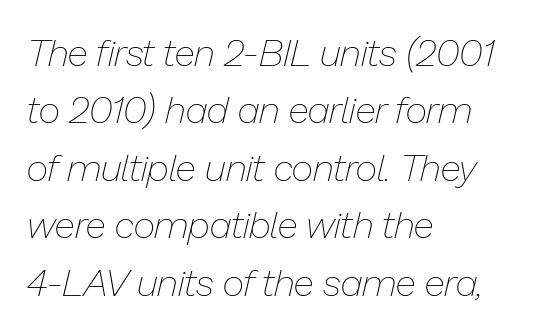
{"italic": "yes", "lean": "right", "slant_degrees": 13, "bold": "no", "weight": "thin", "width": "normal", "stroke_contrast": "low", "x_height": "medium", "monospaced": "no", "underline": "no", "align": "left", "line_spacing": "normal", "line_spacing_ratio": 1.51, "letter_spacing": "normal", "letter_spacing_em": 0.0, "glyph_px": 38}
